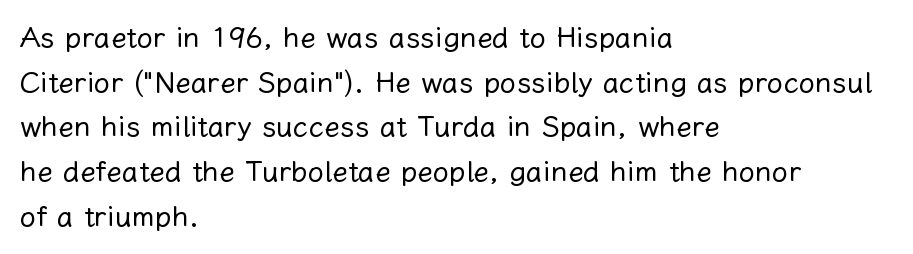
Q: Is the text bold? A: No.
Q: Is the text italic (slanted)? A: No, it is upright.
Q: Is the text underlined? A: No.
Q: How is the paragraph aligned? A: Left-aligned.
Q: Is the spacing between letters normal or unusually wide? A: Normal.
Q: Is the spacing between lines tight, normal or loose? A: Normal.
Q: Width (condensed, normal, or wide)? A: Normal.
Q: Stroke contrast? A: Low.
Q: x-height? A: Medium.
Q: Monospaced? A: No.
